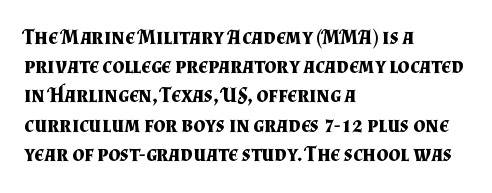
The image shows 21 px bold type, upright; set left-aligned, normal line spacing (1.39x), normal letter spacing, not underlined.
